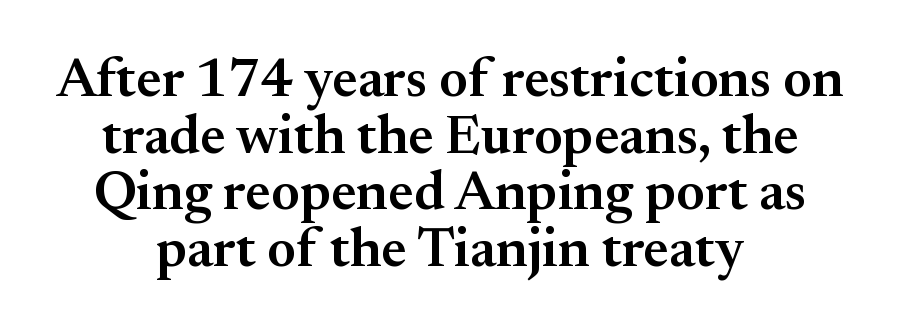
The image shows 55 px semibold serif type, upright; set centered, tight line spacing (1.03x), normal letter spacing, not underlined; medium stroke contrast and a small x-height.
